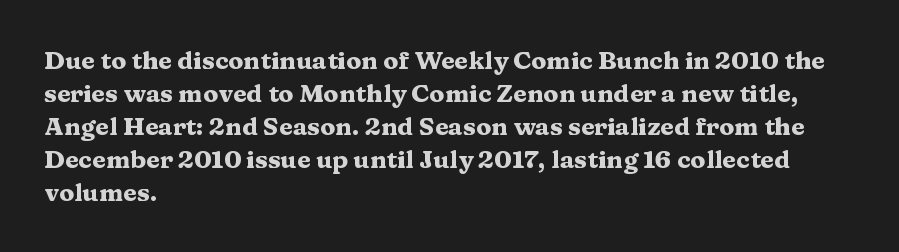
A full-strength bold gives these letters their thick strokes. The gaps between neighbouring characters are ordinary and unremarkable. The lines sit at an ordinary, default distance from one another. Descender tails drop into unmarked territory.
